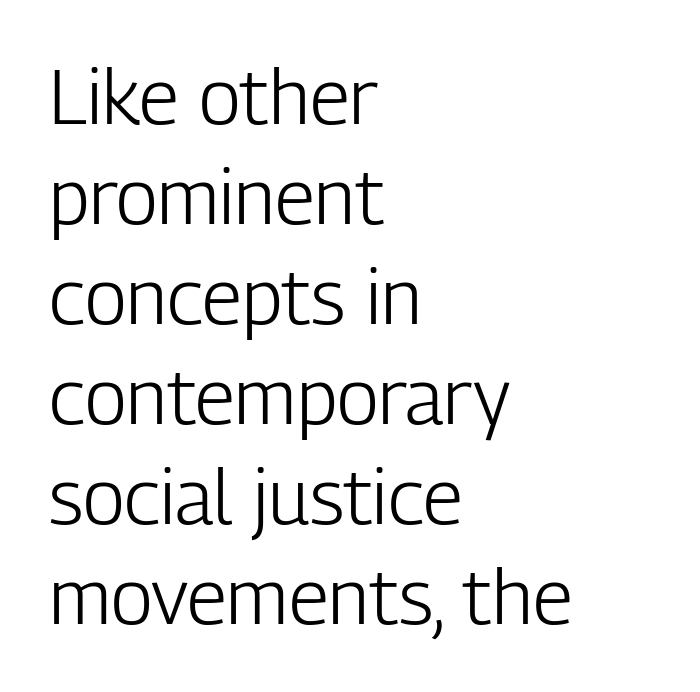
Q: Is the text bold? A: No.
Q: Is the text italic (slanted)? A: No, it is upright.
Q: Is the typeface a serif or a sans-serif typeface? A: Sans-serif.
Q: Is the text underlined? A: No.
Q: How is the paragraph aligned? A: Left-aligned.
Q: Is the spacing between letters normal or unusually wide? A: Normal.
Q: Is the spacing between lines tight, normal or loose? A: Normal.
Q: Width (condensed, normal, or wide)? A: Condensed.
Q: Stroke contrast? A: Low.
Q: x-height? A: Medium.
Q: Monospaced? A: No.
